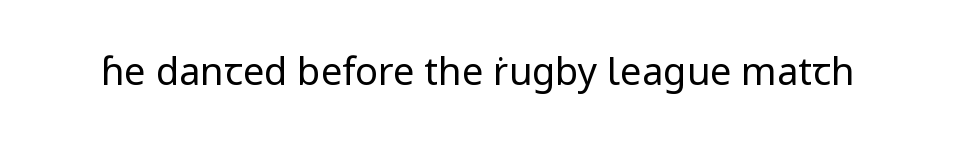
{"serif": "no", "italic": "no", "bold": "no", "weight": "regular", "width": "normal", "stroke_contrast": "low", "x_height": "medium", "monospaced": "no", "underline": "no", "letter_spacing": "normal", "letter_spacing_em": 0.0, "glyph_px": 38}
